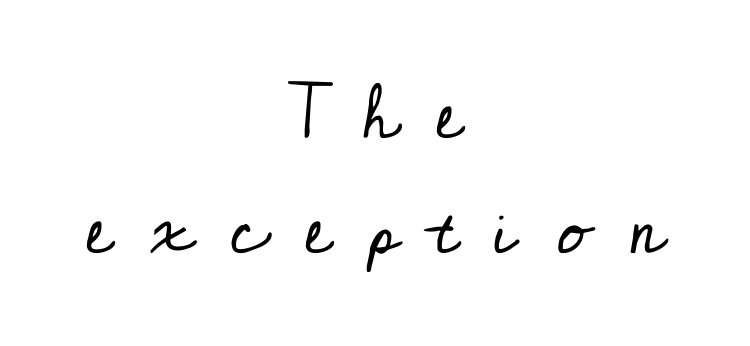
Q: Is the text bold? A: No.
Q: Is the text italic (slanted)? A: Yes.
Q: Is the typeface a serif or a sans-serif typeface? A: Serif.
Q: Is the text underlined? A: No.
Q: How is the paragraph aligned? A: Centered.
Q: Is the spacing between letters normal or unusually wide? A: Unusually wide.
Q: Is the spacing between lines tight, normal or loose? A: Normal.
Q: Width (condensed, normal, or wide)? A: Normal.
Q: Stroke contrast? A: Low.
Q: x-height? A: Small.
Q: Monospaced? A: No.
